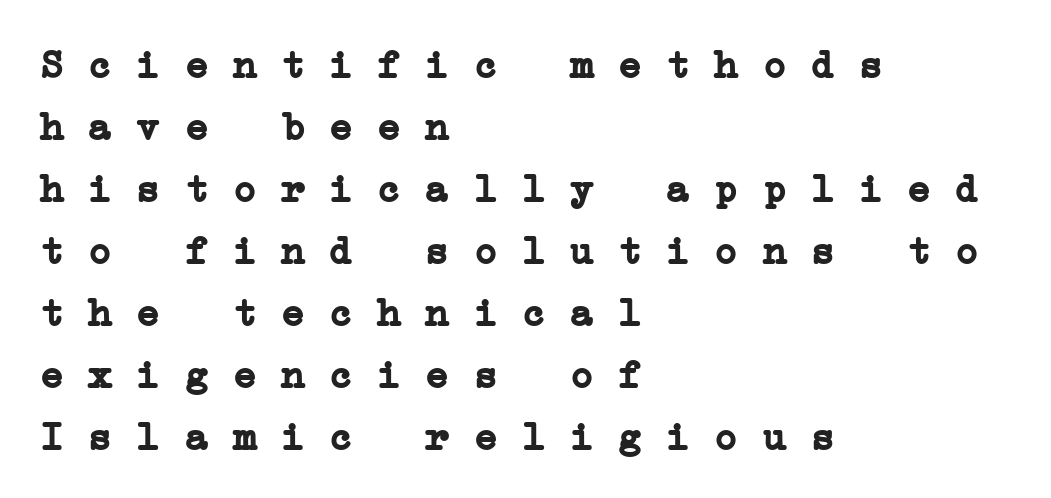
These lines sit exactly where default settings would place them. A typesetter would call this monospace, since all characters share one set width. In CSS terms this would be text-align: left. These lines are composed in type with serifs. As a designer I'd log this as weight 700, bold. The foot of each line stays bare and open.
